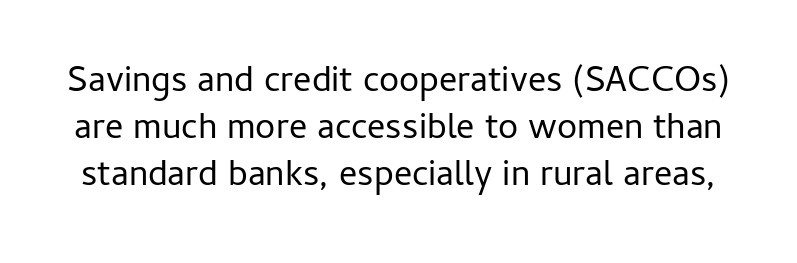
{"serif": "no", "italic": "no", "bold": "no", "weight": "regular", "width": "normal", "stroke_contrast": "low", "x_height": "medium", "monospaced": "no", "underline": "no", "line_spacing": "normal", "line_spacing_ratio": 1.3, "letter_spacing": "normal", "letter_spacing_em": 0.0, "glyph_px": 36}
